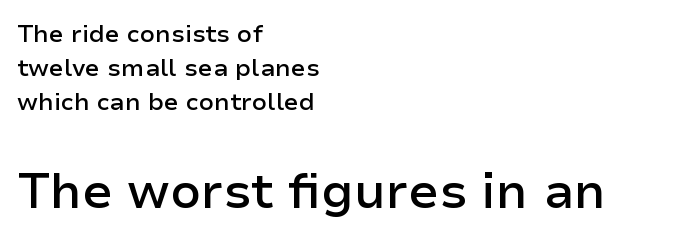
The image shows 49 px semibold sans-serif type, upright; set left-aligned, normal line spacing (1.42x), normal letter spacing, not underlined; the second (bottom) block is 2.04x larger; low stroke contrast and a medium x-height.
